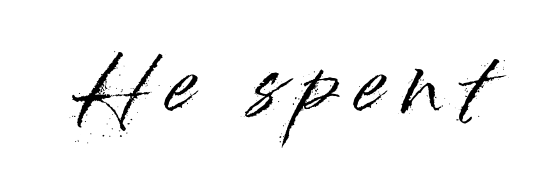
Q: Is the text italic (slanted)? A: Yes.
Q: Is the typeface a serif or a sans-serif typeface? A: Sans-serif.
Q: Is the text underlined? A: No.
Q: Is the spacing between letters normal or unusually wide? A: Unusually wide.
Q: Width (condensed, normal, or wide)? A: Normal.
Q: Stroke contrast? A: High.
Q: x-height? A: Small.
Q: Monospaced? A: No.
